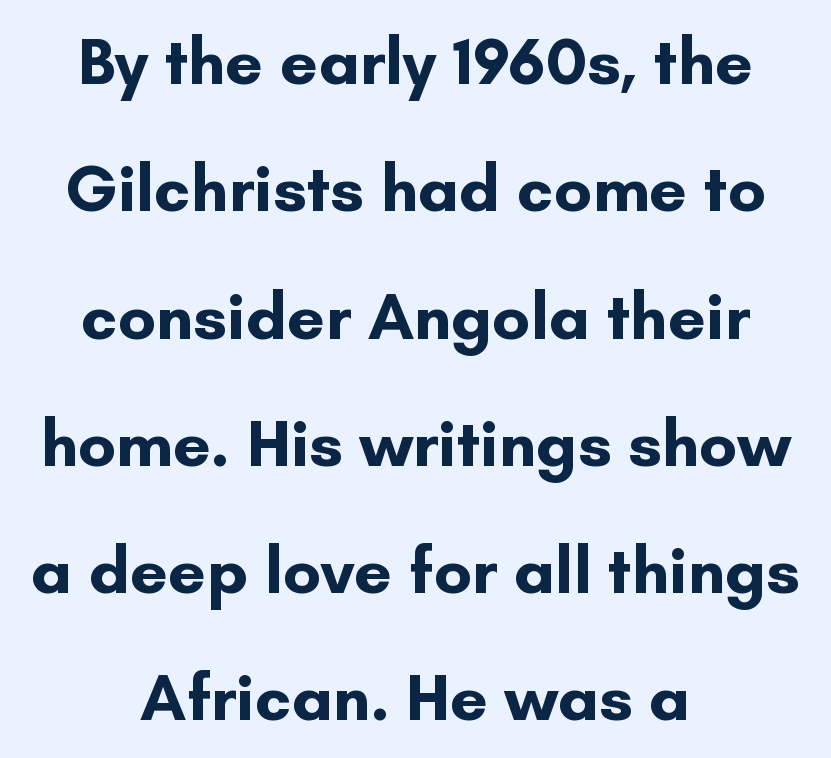
Q: Is the text bold? A: Yes.
Q: Is the text italic (slanted)? A: No, it is upright.
Q: Is the typeface a serif or a sans-serif typeface? A: Sans-serif.
Q: Is the text underlined? A: No.
Q: How is the paragraph aligned? A: Centered.
Q: Is the spacing between letters normal or unusually wide? A: Normal.
Q: Is the spacing between lines tight, normal or loose? A: Loose.
Q: Width (condensed, normal, or wide)? A: Normal.
Q: Stroke contrast? A: Low.
Q: x-height? A: Small.
Q: Monospaced? A: No.
